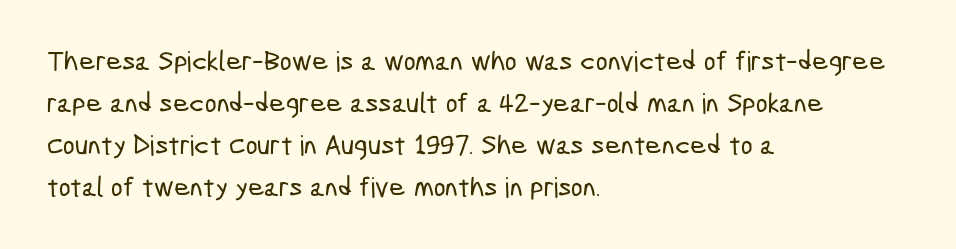
Q: Is the typeface a serif or a sans-serif typeface? A: Sans-serif.
Q: Is the text underlined? A: No.
Q: How is the paragraph aligned? A: Left-aligned.
Q: Is the spacing between letters normal or unusually wide? A: Normal.
Q: Is the spacing between lines tight, normal or loose? A: Normal.
Q: Width (condensed, normal, or wide)? A: Condensed.
Q: Stroke contrast? A: Low.
Q: x-height? A: Medium.
Q: Monospaced? A: No.
